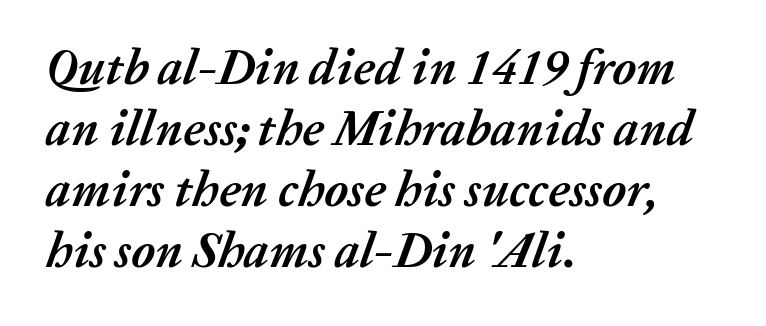
Any mark beneath the type? The region is blank. This sample is left-justified, so line endings fall wherever the words run out. Standard letterfit; no display-style spreading of the glyphs. Here the designer chose a conventional face with non-uniform glyph widths. Bold? Absolutely — the strokes are thick and heavy.
